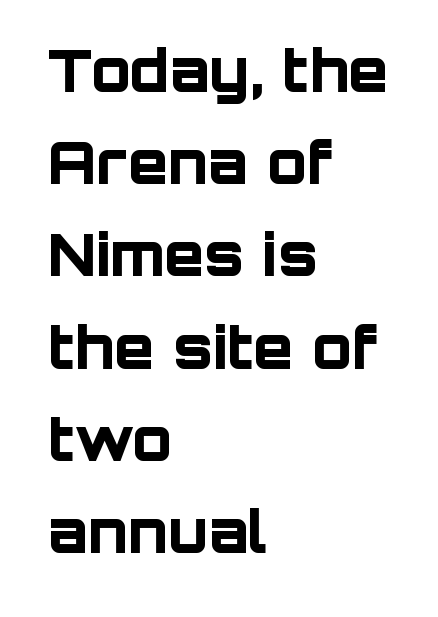
{"serif": "no", "italic": "no", "bold": "yes", "weight": "bold", "width": "normal", "stroke_contrast": "low", "x_height": "large", "monospaced": "no", "underline": "no", "align": "left", "line_spacing": "normal", "line_spacing_ratio": 1.59, "letter_spacing": "normal", "letter_spacing_em": 0.0, "glyph_px": 58}
